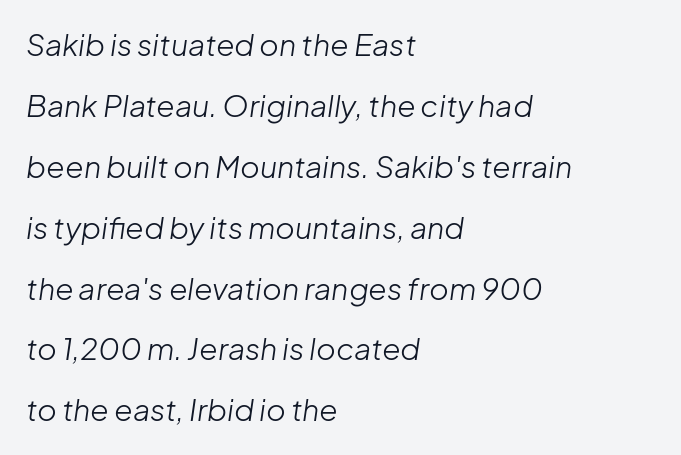
{"italic": "yes", "lean": "right", "slant_degrees": 8, "bold": "no", "weight": "light", "width": "normal", "stroke_contrast": "low", "x_height": "medium", "monospaced": "no", "underline": "no", "align": "left", "line_spacing": "loose", "line_spacing_ratio": 2.03, "letter_spacing": "normal", "letter_spacing_em": 0.0, "glyph_px": 30}
